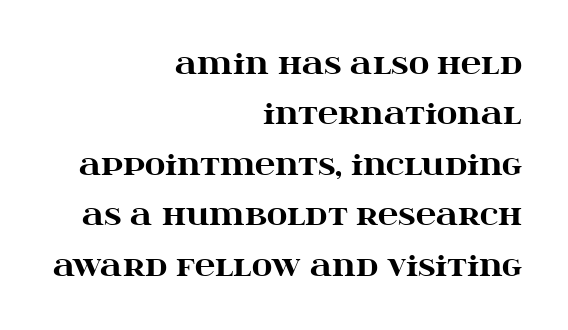
Q: Is the text bold? A: Yes.
Q: Is the text italic (slanted)? A: No, it is upright.
Q: Is the typeface a serif or a sans-serif typeface? A: Serif.
Q: Is the text underlined? A: No.
Q: How is the paragraph aligned? A: Right-aligned.
Q: Is the spacing between letters normal or unusually wide? A: Normal.
Q: Width (condensed, normal, or wide)? A: Wide.
Q: Stroke contrast? A: High.
Q: x-height? A: Large.
Q: Monospaced? A: No.
